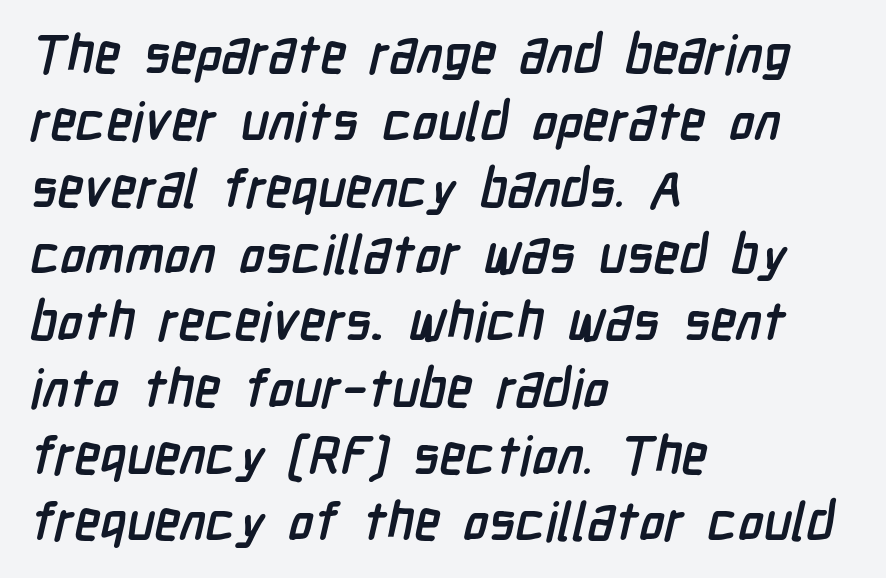
Q: Is the text bold? A: Yes.
Q: Is the typeface a serif or a sans-serif typeface? A: Sans-serif.
Q: Is the text underlined? A: No.
Q: How is the paragraph aligned? A: Left-aligned.
Q: Is the spacing between letters normal or unusually wide? A: Normal.
Q: Is the spacing between lines tight, normal or loose? A: Normal.
Q: Width (condensed, normal, or wide)? A: Condensed.
Q: Stroke contrast? A: Low.
Q: x-height? A: Medium.
Q: Monospaced? A: No.
